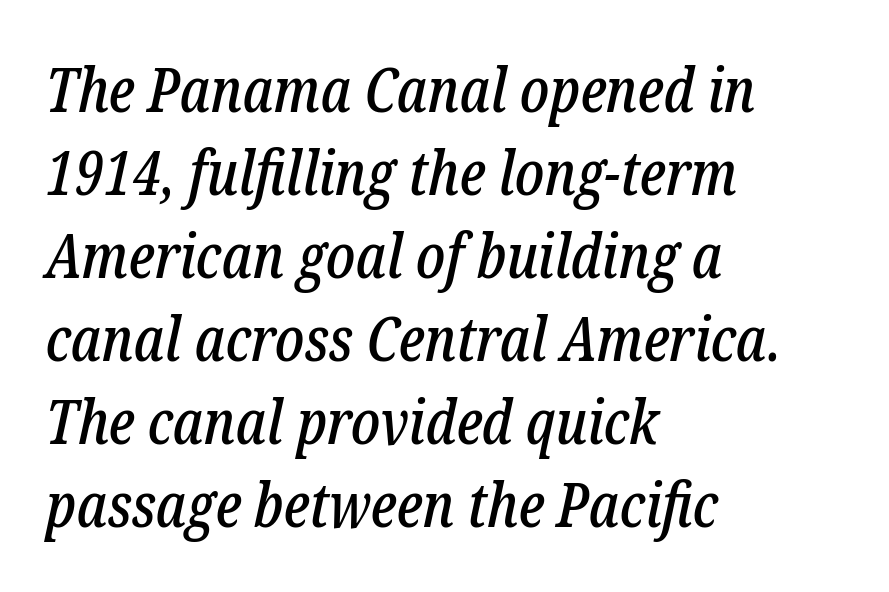
{"serif": "yes", "italic": "yes", "lean": "right", "slant_degrees": 12, "width": "condensed", "stroke_contrast": "low", "x_height": "medium", "monospaced": "no", "underline": "no", "align": "left", "line_spacing": "normal", "line_spacing_ratio": 1.34, "letter_spacing": "normal", "letter_spacing_em": 0.0, "glyph_px": 62}
